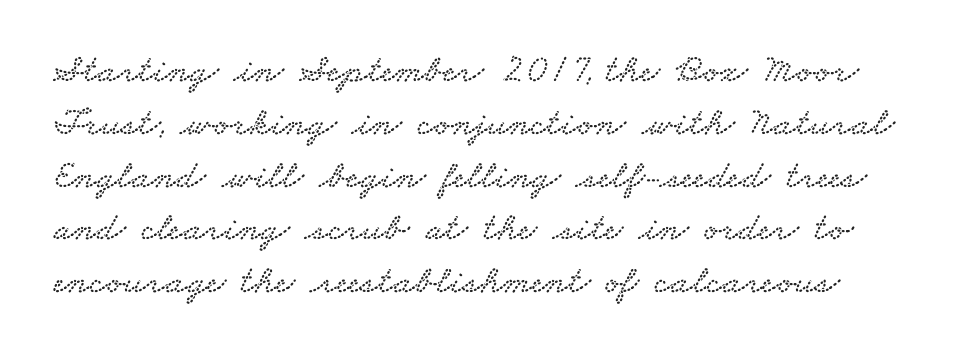
{"serif": "yes", "width": "wide", "stroke_contrast": "low", "x_height": "small", "monospaced": "no", "underline": "no", "line_spacing": "normal", "line_spacing_ratio": 1.32, "letter_spacing": "normal", "letter_spacing_em": 0.0, "glyph_px": 40}
